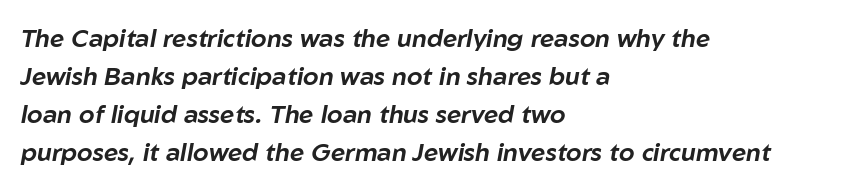
{"italic": "yes", "lean": "right", "slant_degrees": 10, "underline": "no", "align": "left", "line_spacing": "normal", "line_spacing_ratio": 1.52, "letter_spacing": "normal", "letter_spacing_em": 0.0, "glyph_px": 25}
